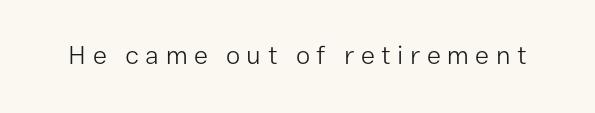
Q: Is the text bold? A: No.
Q: Is the text italic (slanted)? A: No, it is upright.
Q: Is the text underlined? A: No.
Q: Is the spacing between letters normal or unusually wide? A: Unusually wide.
